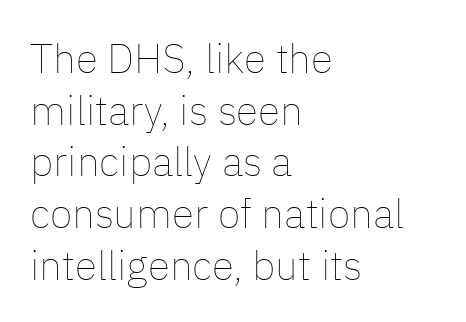
Q: Is the text bold? A: No.
Q: Is the text italic (slanted)? A: No, it is upright.
Q: Is the text underlined? A: No.
Q: How is the paragraph aligned? A: Left-aligned.
Q: Is the spacing between letters normal or unusually wide? A: Normal.
Q: Is the spacing between lines tight, normal or loose? A: Normal.
Q: Width (condensed, normal, or wide)? A: Normal.
Q: Stroke contrast? A: Low.
Q: x-height? A: Medium.
Q: Monospaced? A: No.
